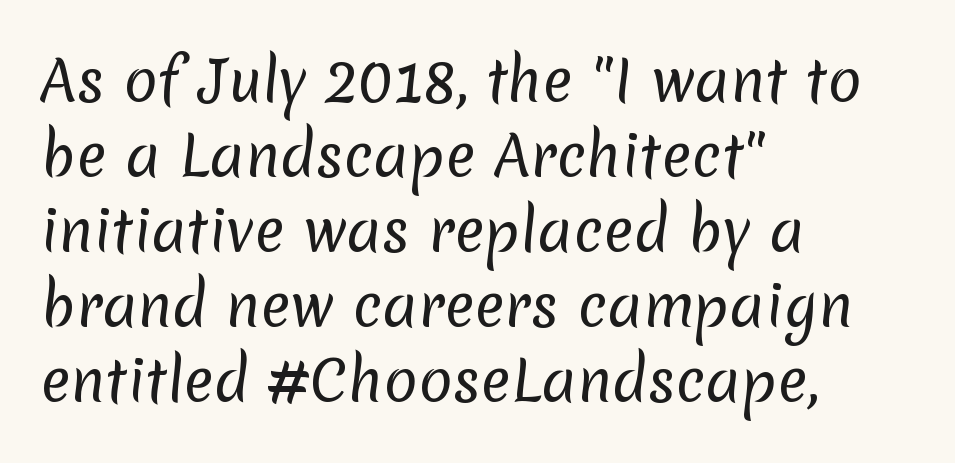
Q: Is the text bold? A: No.
Q: Is the typeface a serif or a sans-serif typeface? A: Sans-serif.
Q: Is the text underlined? A: No.
Q: How is the paragraph aligned? A: Left-aligned.
Q: Is the spacing between letters normal or unusually wide? A: Normal.
Q: Is the spacing between lines tight, normal or loose? A: Normal.
Q: Width (condensed, normal, or wide)? A: Normal.
Q: Stroke contrast? A: Low.
Q: x-height? A: Medium.
Q: Monospaced? A: No.
